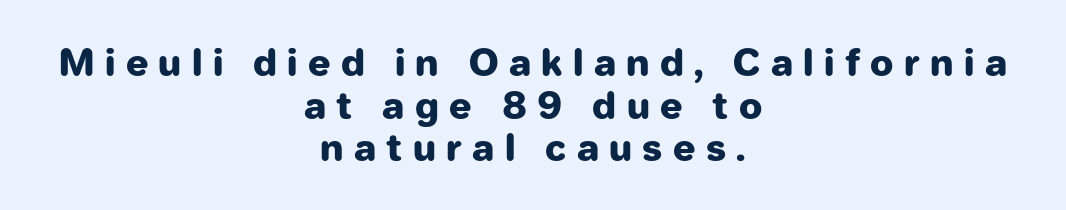
Teacher's note: observe the equal gaps on both sides — that is centered alignment. This sample has the flowing, uneven cadence of proportional lettering. The letterforms stand isolated, each surrounded by extra space. Underlining? Definitely not there. Leading is clearly below the norm, producing a dense column. A sans-serif font was chosen for this passage.
